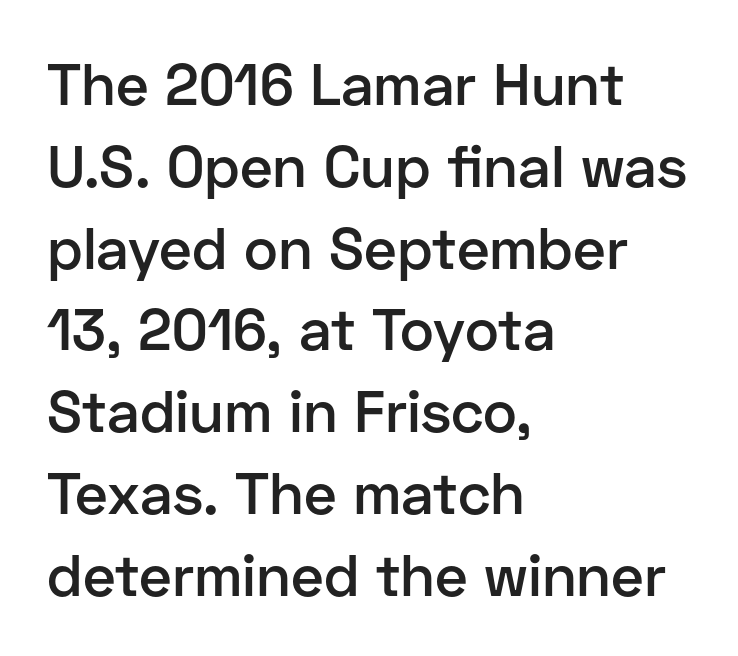
Q: Is the text bold? A: Semi-bold.
Q: Is the text italic (slanted)? A: No, it is upright.
Q: Is the typeface a serif or a sans-serif typeface? A: Sans-serif.
Q: Is the text underlined? A: No.
Q: How is the paragraph aligned? A: Left-aligned.
Q: Is the spacing between letters normal or unusually wide? A: Normal.
Q: Is the spacing between lines tight, normal or loose? A: Normal.
Q: Width (condensed, normal, or wide)? A: Normal.
Q: Stroke contrast? A: Low.
Q: x-height? A: Medium.
Q: Monospaced? A: No.
